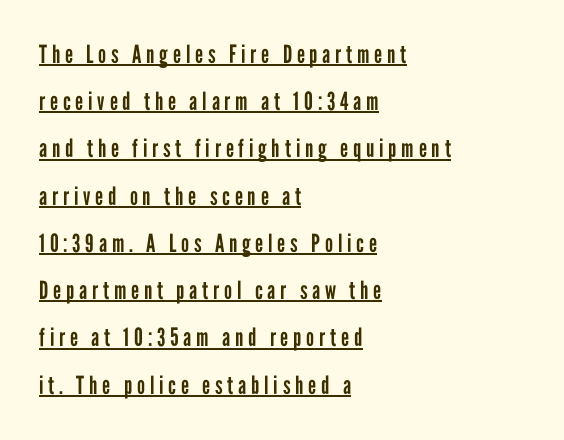
Q: Is the text bold? A: No.
Q: Is the text italic (slanted)? A: No, it is upright.
Q: Is the text underlined? A: Yes.
Q: How is the paragraph aligned? A: Left-aligned.
